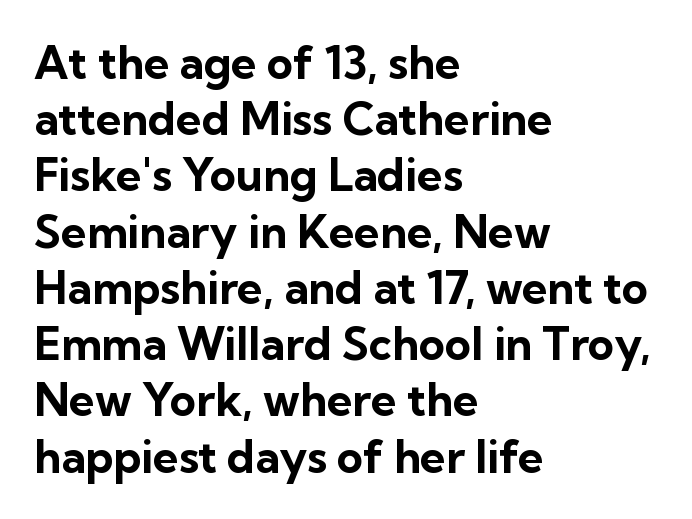
{"serif": "no", "italic": "no", "bold": "yes", "weight": "bold", "width": "normal", "stroke_contrast": "low", "x_height": "medium", "monospaced": "no", "underline": "no", "align": "left", "line_spacing": "normal", "line_spacing_ratio": 1.25, "letter_spacing": "normal", "letter_spacing_em": 0.0, "glyph_px": 45}
